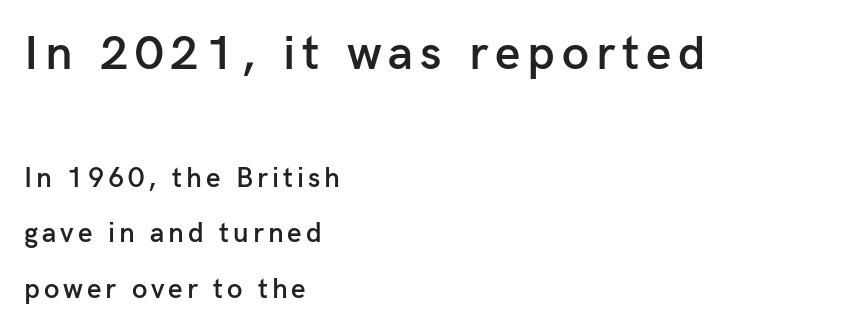
The letters stand straight up with perfectly vertical stems. Check under the words: just untouched page. Summary of weight: moderately heavy, a semibold. The ragged edge is on the right, which tells us the setting is flush left. Interline gaps are noticeably wide in this sample. Each letter's strokes conclude bluntly, with no projecting serifs.
